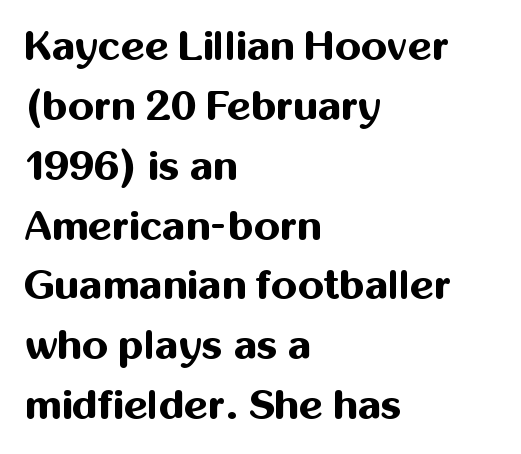
Q: Is the text bold? A: Yes.
Q: Is the text italic (slanted)? A: No, it is upright.
Q: Is the typeface a serif or a sans-serif typeface? A: Sans-serif.
Q: Is the text underlined? A: No.
Q: How is the paragraph aligned? A: Left-aligned.
Q: Is the spacing between letters normal or unusually wide? A: Normal.
Q: Is the spacing between lines tight, normal or loose? A: Normal.
Q: Width (condensed, normal, or wide)? A: Normal.
Q: Stroke contrast? A: Medium.
Q: x-height? A: Medium.
Q: Monospaced? A: No.
